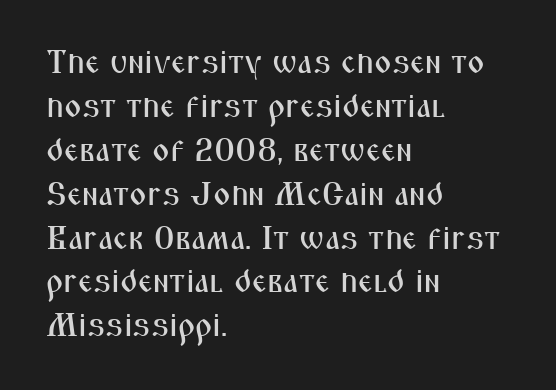
The face used here is proportionally spaced, like ordinary book or web type. The paragraph has a hard left edge and a soft right edge. Each word holds together tightly as a unit, with standard inter-letter gaps. Any mark beneath the type? The region is blank.
